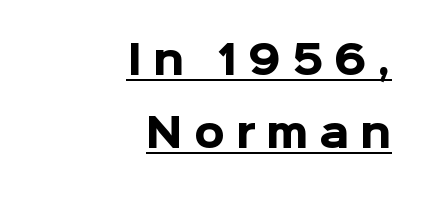
The image shows 39 px heavy sans-serif type, upright; set right-aligned, line spacing 1.88x, unusually wide letter spacing (+0.28 em), underlined; low stroke contrast and a medium x-height.
